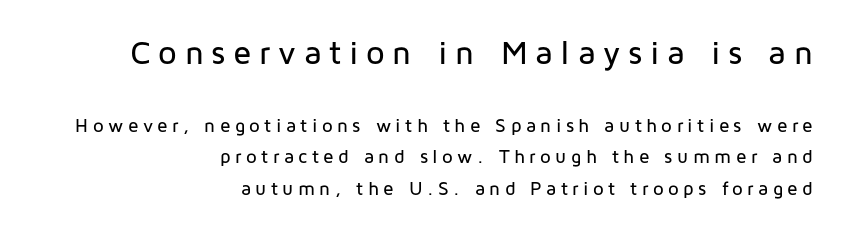
Caption: multi-line text, flush right, ragged left. Serif or sans? Sans — the stroke terminals are bare. Rows of type keep a routine distance in the vertical direction. The letters stand straight up with perfectly vertical stems. Spacing verdict: proportional, widths tailored to each character.
